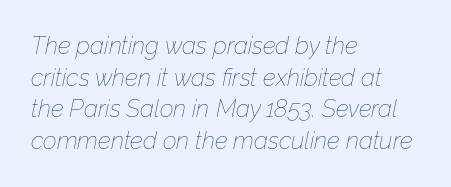
Caption: multi-line text, flush left, ragged right. Does the leading feel generous? No, just average. Here the glyphs are tracked normally, forming tight word shapes. The lettering tilts uniformly, giving the passage an italic look. Words float on clear page, feet unadorned.
